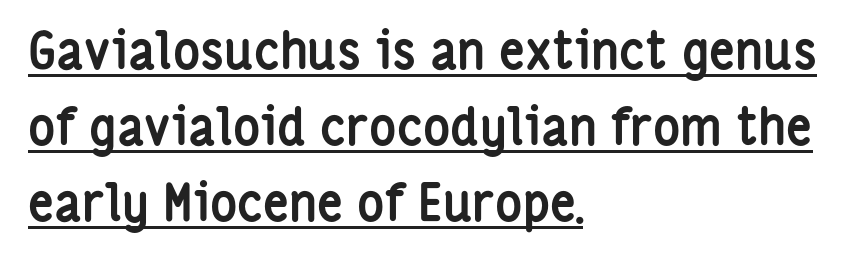
The image shows 51 px semibold, condensed sans-serif type, upright; set left-aligned, normal line spacing (1.49x), normal letter spacing, underlined; low stroke contrast and a medium x-height.
